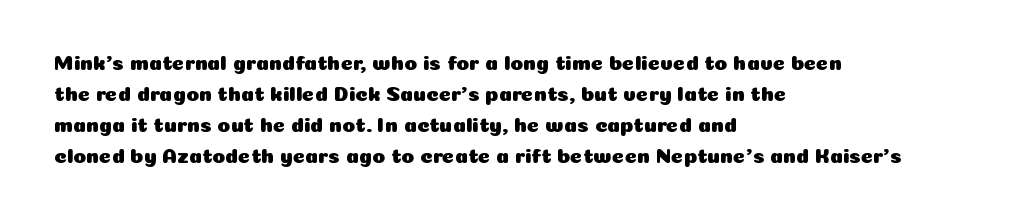
The image shows 21 px text type, upright; set left-aligned, normal line spacing (1.47x), normal letter spacing, not underlined.
